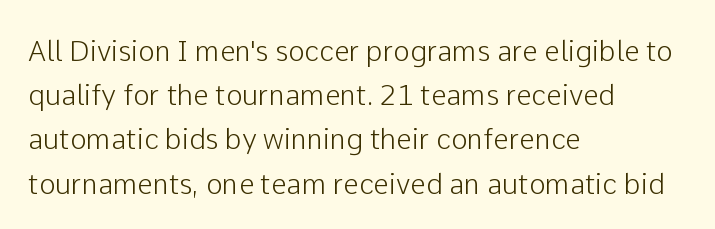
{"serif": "no", "italic": "no", "width": "normal", "stroke_contrast": "low", "x_height": "medium", "monospaced": "no", "underline": "no", "align": "left", "line_spacing": "normal", "line_spacing_ratio": 1.58, "letter_spacing": "normal", "letter_spacing_em": 0.0, "glyph_px": 28}
